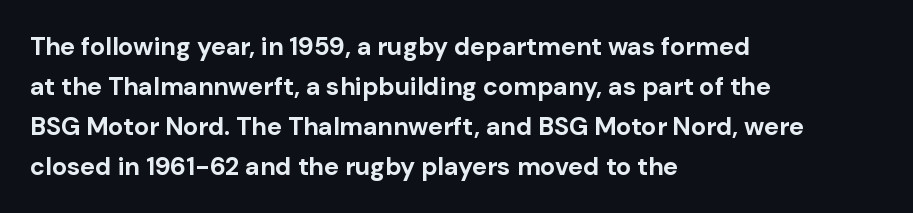
Tracking value appears to be zero — textbook default spacing. The text block is weighted toward the left margin, trailing off unevenly rightward. Posture: straight, roman, zero tilt. Regarding leading, the lines here are spaced in the standard way. Honestly, there is no underline to notice here at all. Thick stems and heavy bowls — unmistakably bold.
